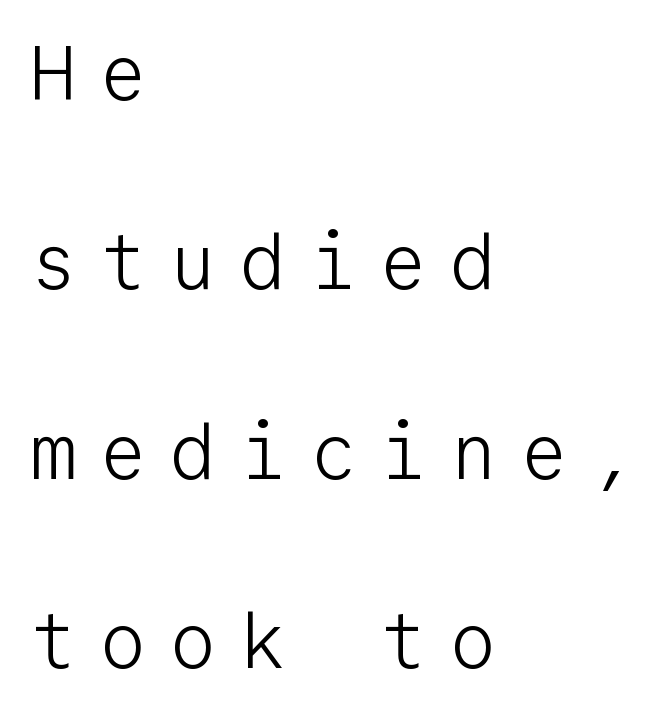
Q: Is the text bold? A: No.
Q: Is the text italic (slanted)? A: No, it is upright.
Q: Is the typeface a serif or a sans-serif typeface? A: Sans-serif.
Q: Is the text underlined? A: No.
Q: How is the paragraph aligned? A: Left-aligned.
Q: Is the spacing between letters normal or unusually wide? A: Unusually wide.
Q: Is the spacing between lines tight, normal or loose? A: Loose.
Q: Width (condensed, normal, or wide)? A: Normal.
Q: Stroke contrast? A: Low.
Q: x-height? A: Medium.
Q: Monospaced? A: Yes.
